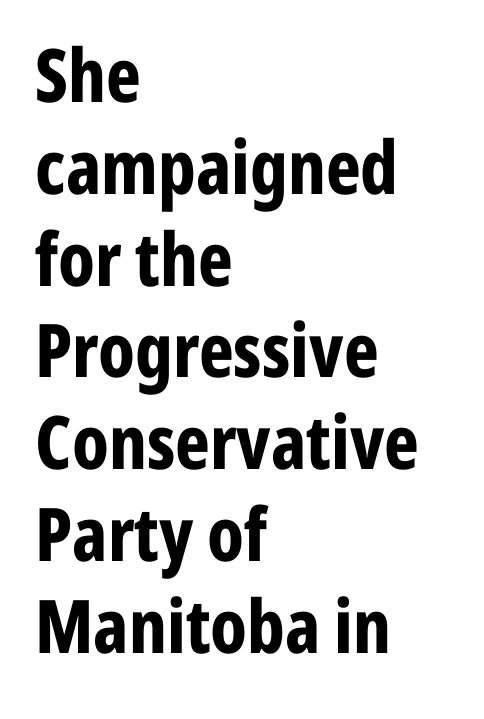
{"serif": "no", "italic": "no", "bold": "yes", "weight": "bold", "width": "condensed", "stroke_contrast": "low", "x_height": "medium", "monospaced": "no", "underline": "no", "align": "left", "line_spacing_ratio": 1.24, "letter_spacing": "normal", "letter_spacing_em": 0.0, "glyph_px": 74}
